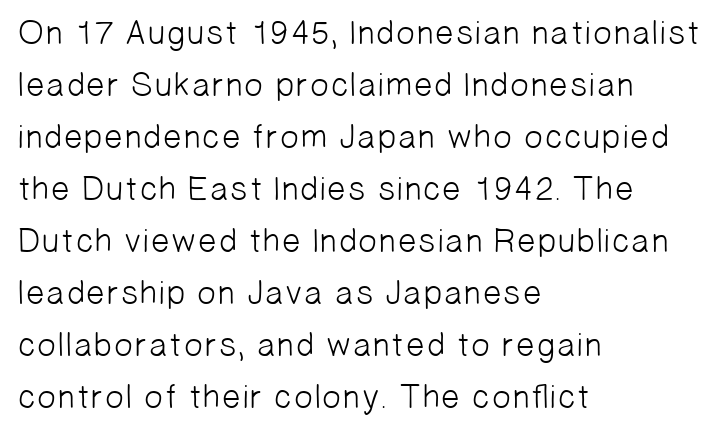
{"serif": "no", "bold": "no", "weight": "light", "width": "normal", "stroke_contrast": "low", "x_height": "medium", "monospaced": "no", "underline": "no", "align": "left", "line_spacing": "normal", "line_spacing_ratio": 1.53, "letter_spacing": "normal", "letter_spacing_em": 0.0, "glyph_px": 34}
